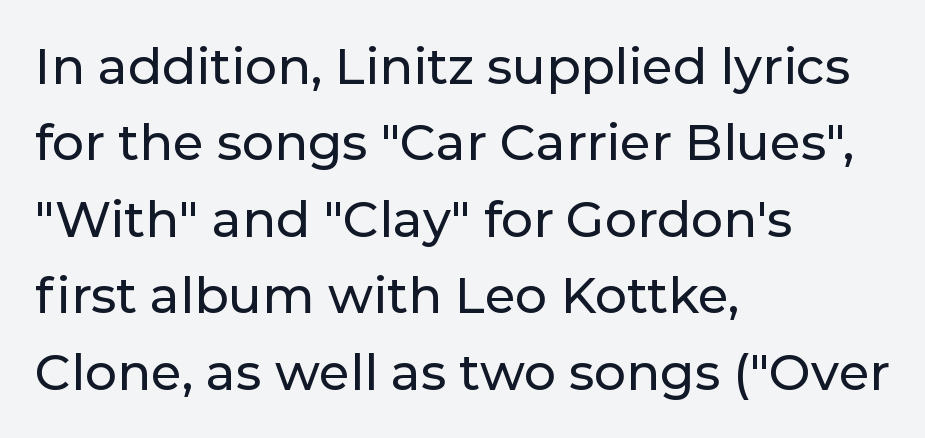
Q: Is the text italic (slanted)? A: No, it is upright.
Q: Is the typeface a serif or a sans-serif typeface? A: Sans-serif.
Q: Is the text underlined? A: No.
Q: How is the paragraph aligned? A: Left-aligned.
Q: Is the spacing between letters normal or unusually wide? A: Normal.
Q: Is the spacing between lines tight, normal or loose? A: Normal.
Q: Width (condensed, normal, or wide)? A: Normal.
Q: Stroke contrast? A: Low.
Q: x-height? A: Medium.
Q: Monospaced? A: No.
